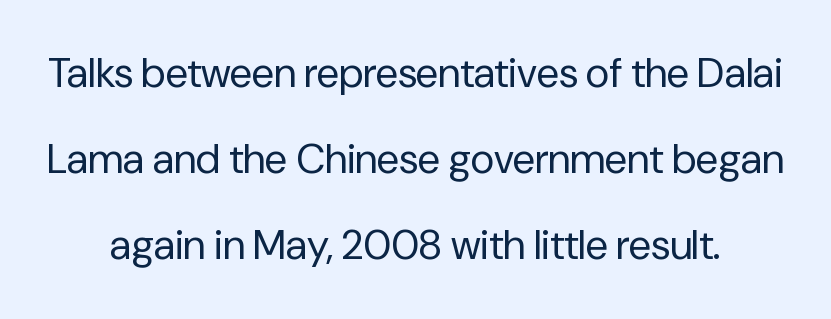
Q: Is the text bold? A: No.
Q: Is the text italic (slanted)? A: No, it is upright.
Q: Is the typeface a serif or a sans-serif typeface? A: Sans-serif.
Q: Is the text underlined? A: No.
Q: Is the spacing between letters normal or unusually wide? A: Normal.
Q: Is the spacing between lines tight, normal or loose? A: Loose.
Q: Width (condensed, normal, or wide)? A: Normal.
Q: Stroke contrast? A: Low.
Q: x-height? A: Medium.
Q: Monospaced? A: No.
